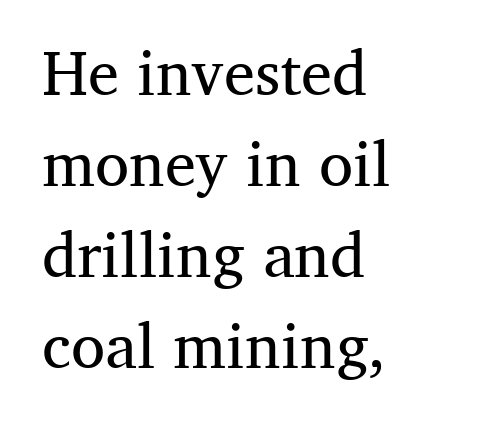
The image shows 62 px regular-weight serif type, upright; set left-aligned, normal line spacing (1.47x), normal letter spacing, not underlined; medium stroke contrast and a medium x-height.
